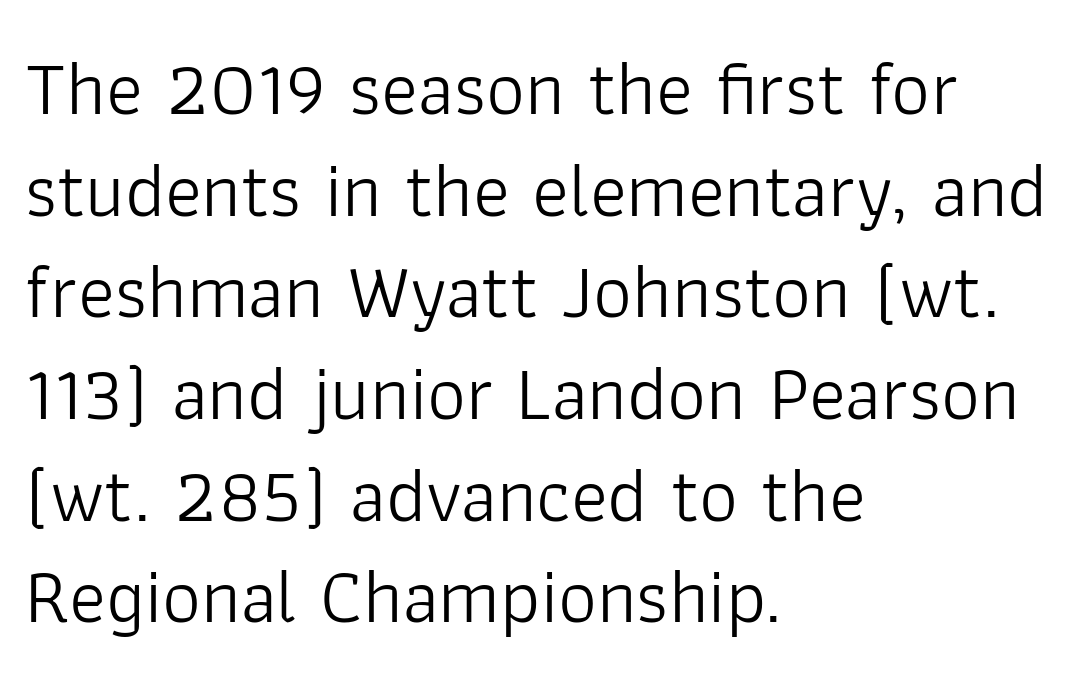
Q: Is the text bold? A: No.
Q: Is the text italic (slanted)? A: No, it is upright.
Q: Is the typeface a serif or a sans-serif typeface? A: Sans-serif.
Q: Is the text underlined? A: No.
Q: How is the paragraph aligned? A: Left-aligned.
Q: Is the spacing between letters normal or unusually wide? A: Normal.
Q: Is the spacing between lines tight, normal or loose? A: Normal.
Q: Width (condensed, normal, or wide)? A: Normal.
Q: Stroke contrast? A: Low.
Q: x-height? A: Medium.
Q: Monospaced? A: No.
